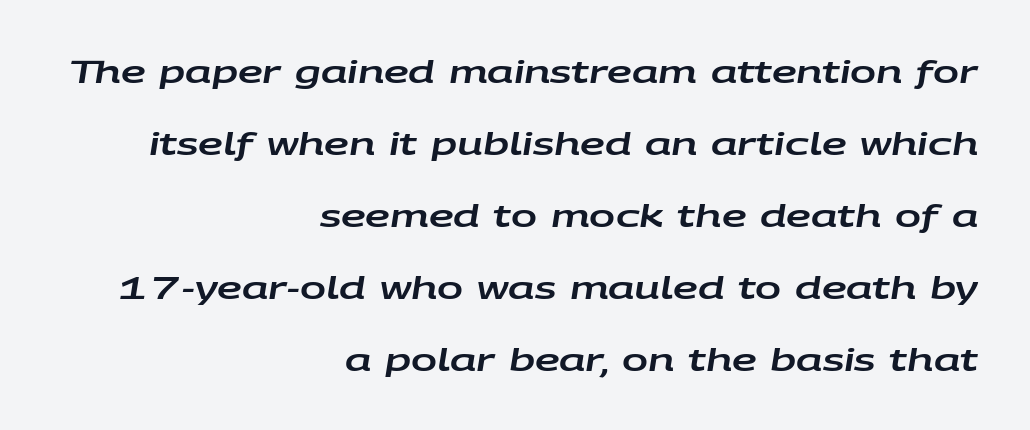
{"italic": "yes", "lean": "right", "slant_degrees": 9, "width": "wide", "stroke_contrast": "low", "x_height": "large", "monospaced": "no", "underline": "no", "align": "right", "line_spacing": "loose", "line_spacing_ratio": 2.32, "letter_spacing": "normal", "letter_spacing_em": 0.0, "glyph_px": 31}
